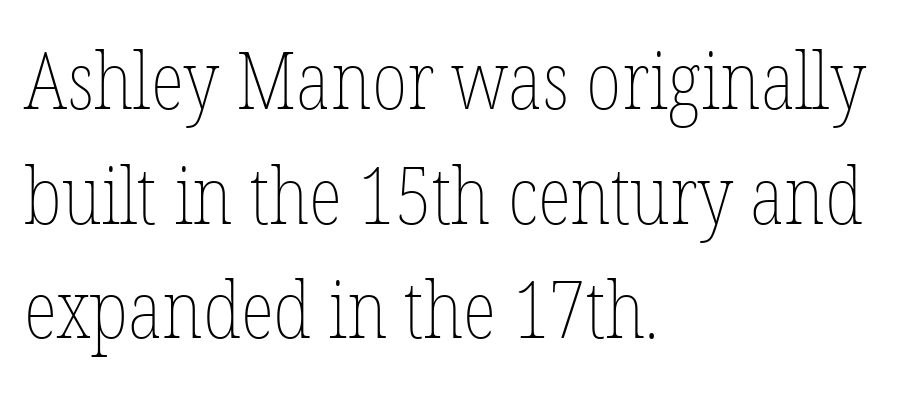
Q: Is the text bold? A: No.
Q: Is the text italic (slanted)? A: No, it is upright.
Q: Is the text underlined? A: No.
Q: How is the paragraph aligned? A: Left-aligned.
Q: Is the spacing between letters normal or unusually wide? A: Normal.
Q: Is the spacing between lines tight, normal or loose? A: Normal.
Q: Width (condensed, normal, or wide)? A: Condensed.
Q: Stroke contrast? A: Low.
Q: x-height? A: Medium.
Q: Monospaced? A: No.
